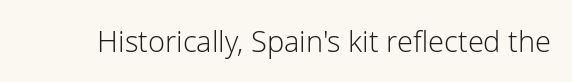
Type without underlining. Are there feet on the stems? There aren't — it's a sans. Spacing verdict: proportional, widths tailored to each character. The letterforms sit shoulder to shoulder at normal distance. The specimen reads as upright at a glance. The strokes carry an ordinary text weight at most.
